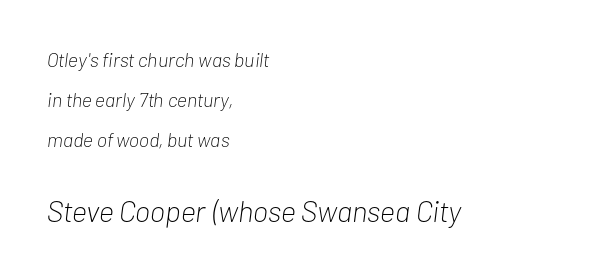
Q: Is the text bold? A: No.
Q: Is the text italic (slanted)? A: Yes, it leans right by about 7 degrees.
Q: Is the text underlined? A: No.
Q: How is the paragraph aligned? A: Left-aligned.
Q: Is the spacing between letters normal or unusually wide? A: Normal.
Q: Is the spacing between lines tight, normal or loose? A: Loose.
Q: Which block of text is set in a larger size, the first (top) or the second (bottom)? A: The second (bottom) one.
Q: Width (condensed, normal, or wide)? A: Condensed.
Q: Stroke contrast? A: Low.
Q: x-height? A: Medium.
Q: Monospaced? A: No.
